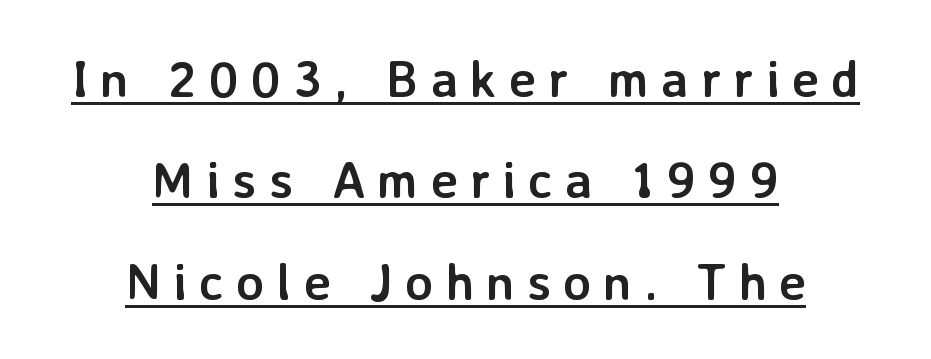
{"serif": "no", "italic": "no", "bold": "yes", "weight": "semibold", "width": "normal", "stroke_contrast": "low", "x_height": "medium", "monospaced": "no", "underline": "yes", "align": "center", "line_spacing": "loose", "line_spacing_ratio": 1.99, "letter_spacing": "wide", "letter_spacing_em": 0.24, "glyph_px": 51}
